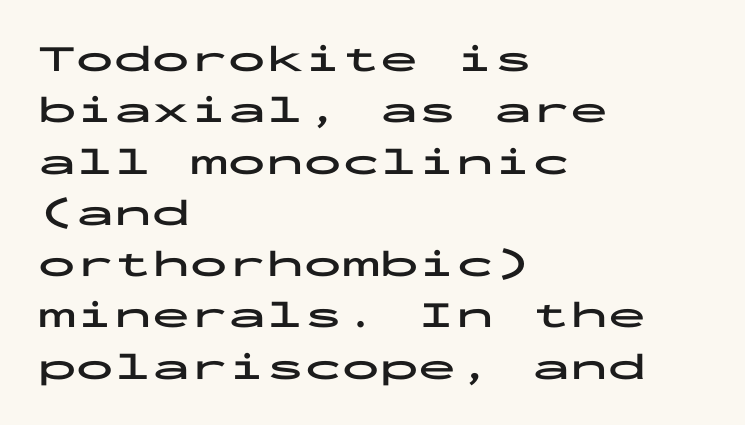
Q: Is the text bold? A: Yes.
Q: Is the text italic (slanted)? A: No, it is upright.
Q: Is the typeface a serif or a sans-serif typeface? A: Sans-serif.
Q: Is the text underlined? A: No.
Q: How is the paragraph aligned? A: Left-aligned.
Q: Is the spacing between letters normal or unusually wide? A: Normal.
Q: Is the spacing between lines tight, normal or loose? A: Normal.
Q: Width (condensed, normal, or wide)? A: Wide.
Q: Stroke contrast? A: Low.
Q: x-height? A: Medium.
Q: Monospaced? A: Yes.
